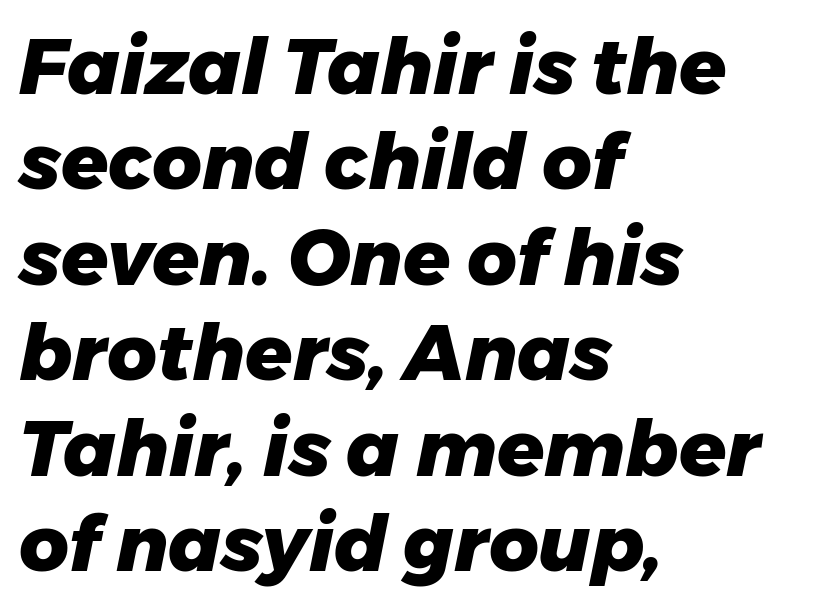
Q: Is the text bold? A: Yes.
Q: Is the text italic (slanted)? A: Yes, it leans right by about 11 degrees.
Q: Is the text underlined? A: No.
Q: How is the paragraph aligned? A: Left-aligned.
Q: Is the spacing between letters normal or unusually wide? A: Normal.
Q: Width (condensed, normal, or wide)? A: Normal.
Q: Stroke contrast? A: Low.
Q: x-height? A: Medium.
Q: Monospaced? A: No.
